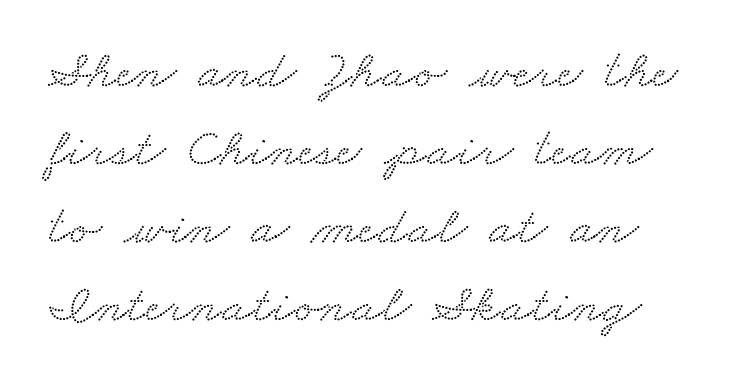
Is this a fixed-width face? No — the glyphs have proportional, varying widths. Check where the strokes stop: tiny serifs finish them off. The type is set solid horizontally, with unmodified tracking. Just letters on the line, the space beneath them empty. Whoever set this chose a conventional vertical rhythm.
